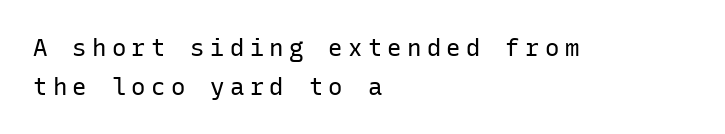
Compared with typical paragraphs, the rows here are spaced about the same. This is the regular roman posture of the typeface. Left-aligned paragraph, ragged on the right. Is the type heavy? It reads as light-to-regular instead. Descenders are the only things crossing below the line. Someone cranked the tracking dial way up on this one.
